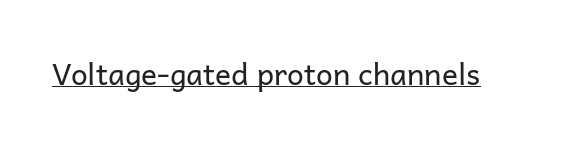
Posture: upright roman. In terms of letterspacing, this is plain default setting. No feet cap the strokes, marking this as sans-serif type. A baseline rule has been typeset under these characters.
